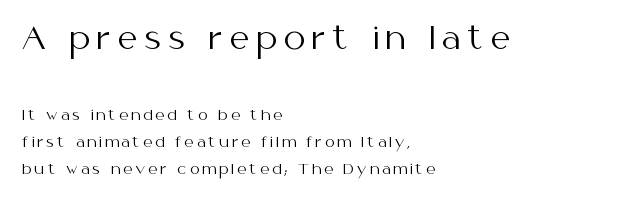
{"serif": "no", "italic": "no", "bold": "no", "weight": "regular", "width": "normal", "stroke_contrast": "medium", "x_height": "medium", "monospaced": "no", "underline": "no", "align": "left", "line_spacing": "loose", "line_spacing_ratio": 1.96, "letter_spacing": "wide", "letter_spacing_em": 0.22, "larger_block": "first", "size_ratio": 2.21, "glyph_px": 31}
